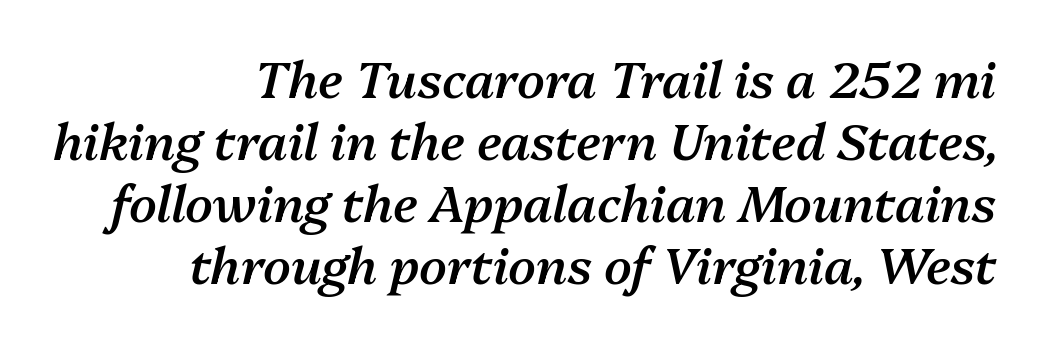
The image shows 50 px semibold type, italic (leaning right); set right-aligned, line spacing 1.24x, normal letter spacing, not underlined; medium stroke contrast and a medium x-height.
